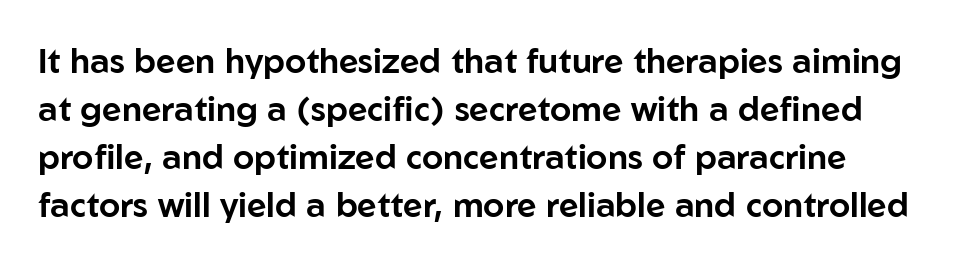
Q: Is the text italic (slanted)? A: No, it is upright.
Q: Is the typeface a serif or a sans-serif typeface? A: Sans-serif.
Q: Is the text underlined? A: No.
Q: Is the spacing between letters normal or unusually wide? A: Normal.
Q: Is the spacing between lines tight, normal or loose? A: Normal.
Q: Width (condensed, normal, or wide)? A: Normal.
Q: Stroke contrast? A: Low.
Q: x-height? A: Medium.
Q: Monospaced? A: No.
